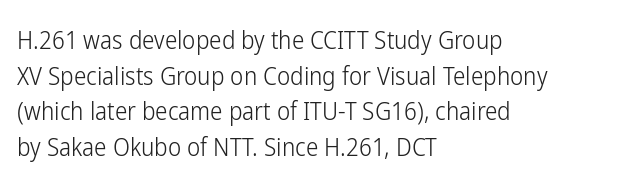
No word sits above an underline. These lines stack with their left ends in a neat column. The line-height multiplier appears to be the usual default. Ordinary non-slanted type is in use. Students, note that the glyphs here touch the page at normal intervals.
